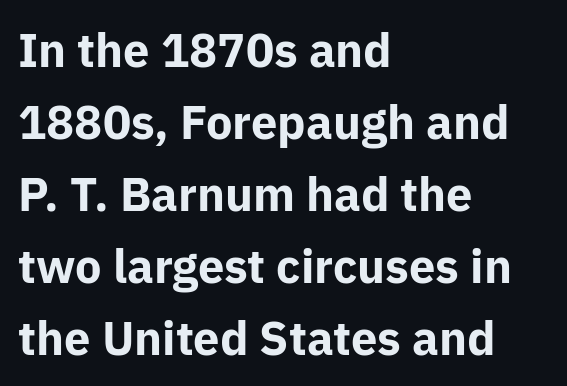
Q: Is the text bold? A: Yes.
Q: Is the text italic (slanted)? A: No, it is upright.
Q: Is the typeface a serif or a sans-serif typeface? A: Sans-serif.
Q: Is the text underlined? A: No.
Q: How is the paragraph aligned? A: Left-aligned.
Q: Is the spacing between letters normal or unusually wide? A: Normal.
Q: Is the spacing between lines tight, normal or loose? A: Normal.
Q: Width (condensed, normal, or wide)? A: Normal.
Q: Stroke contrast? A: Low.
Q: x-height? A: Medium.
Q: Monospaced? A: No.
